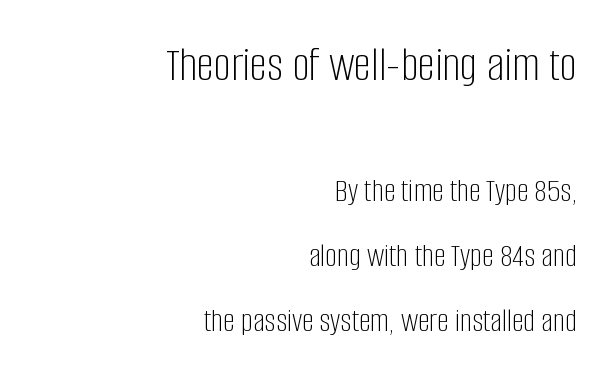
This block would shrink considerably if given ordinary leading; it's expanded now. The upper block of text is set noticeably larger than the block beneath it. One-word summary of the alignment: right. No chunkiness to these letters — they're not bold. Between one letter and the next there's only the usual sliver of space. Rendered with straight, roman letterforms.
